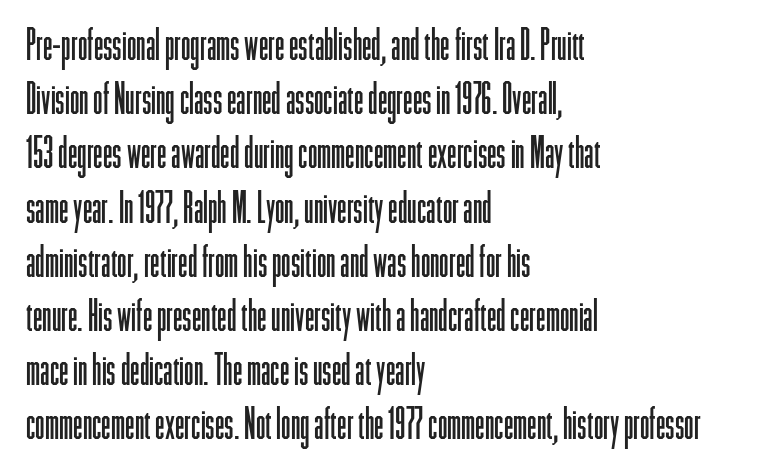
Designer's note — italics off, roman on. The text block is weighted toward the left margin, trailing off unevenly rightward. Think of a printed novel: that variable character pitch is what you see here. This rendering employs a face without finishing strokes, i.e., a sans-serif.
